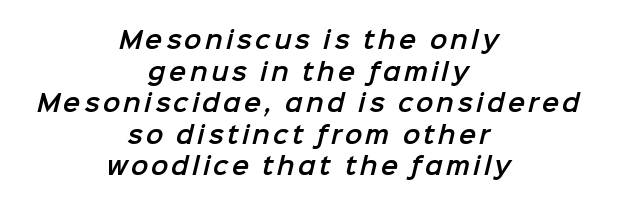
The image shows 23 px text type; set centered, normal line spacing (1.37x), not underlined.
